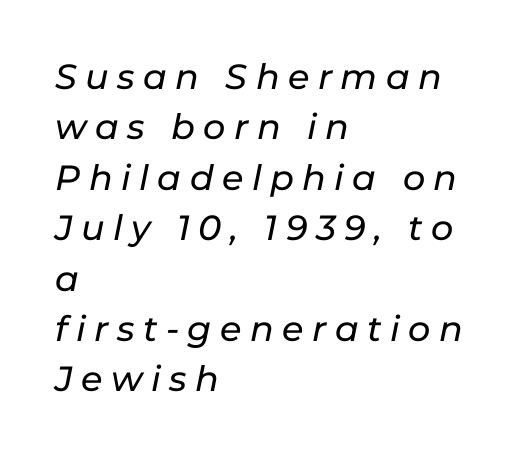
The image shows 35 px text type, italic (leaning right); set left-aligned, normal line spacing (1.44x), unusually wide letter spacing (+0.24 em), not underlined; low stroke contrast and a medium x-height.
